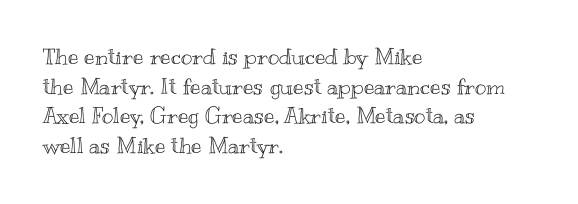
Q: Is the text italic (slanted)? A: No, it is upright.
Q: Is the text underlined? A: No.
Q: How is the paragraph aligned? A: Left-aligned.
Q: Is the spacing between letters normal or unusually wide? A: Normal.
Q: Is the spacing between lines tight, normal or loose? A: Normal.
